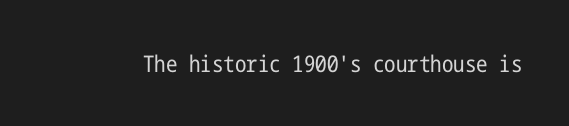
Q: Is the text bold? A: No.
Q: Is the text italic (slanted)? A: No, it is upright.
Q: Is the text underlined? A: No.
Q: Is the spacing between letters normal or unusually wide? A: Normal.
